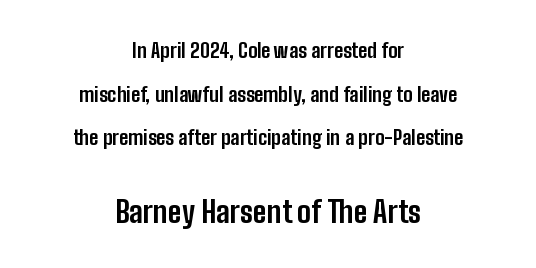
{"serif": "no", "italic": "no", "bold": "yes", "weight": "bold", "width": "condensed", "stroke_contrast": "low", "x_height": "medium", "monospaced": "no", "underline": "no", "align": "center", "line_spacing": "loose", "line_spacing_ratio": 2.18, "letter_spacing": "normal", "letter_spacing_em": 0.0, "larger_block": "second", "size_ratio": 1.5, "glyph_px": 30}
